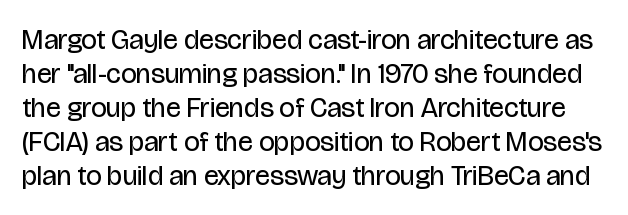
{"serif": "no", "italic": "no", "bold": "no", "weight": "regular", "width": "condensed", "stroke_contrast": "low", "x_height": "large", "monospaced": "no", "underline": "no", "line_spacing_ratio": 1.21, "letter_spacing": "normal", "letter_spacing_em": 0.0, "glyph_px": 28}
